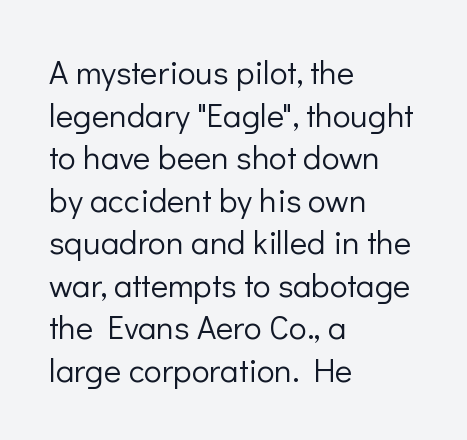
Q: Is the text bold? A: No.
Q: Is the text italic (slanted)? A: No, it is upright.
Q: Is the typeface a serif or a sans-serif typeface? A: Sans-serif.
Q: Is the text underlined? A: No.
Q: How is the paragraph aligned? A: Left-aligned.
Q: Is the spacing between letters normal or unusually wide? A: Normal.
Q: Is the spacing between lines tight, normal or loose? A: Normal.
Q: Width (condensed, normal, or wide)? A: Normal.
Q: Stroke contrast? A: Low.
Q: x-height? A: Medium.
Q: Monospaced? A: No.
